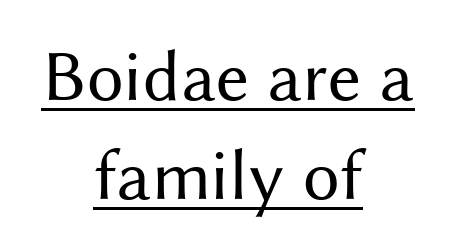
The lines in this sample share a center point and differ in where they start and stop. A continuous stroke trails under the words, as in a hyperlink. Compared with typical body copy, the letter spacing here is the same. Nope, not italic — everything's standing straight. The leading is moderate, giving the passage an even texture. The characters display no serif detailing; their extremities are plain.
